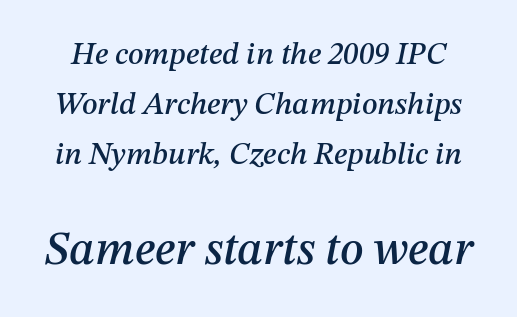
Q: Is the text italic (slanted)? A: Yes, it leans right by about 12 degrees.
Q: Is the text underlined? A: No.
Q: Is the spacing between letters normal or unusually wide? A: Normal.
Q: Is the spacing between lines tight, normal or loose? A: Normal.
Q: Which block of text is set in a larger size, the first (top) or the second (bottom)? A: The second (bottom) one.
Q: Width (condensed, normal, or wide)? A: Normal.
Q: Stroke contrast? A: Medium.
Q: x-height? A: Medium.
Q: Monospaced? A: No.
